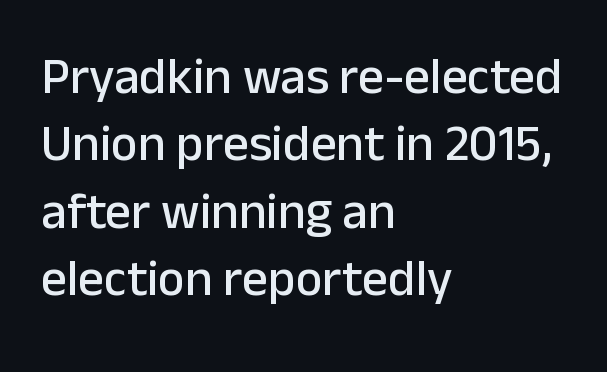
No italicization has been applied; the sample stays upright. The type is set solid horizontally, with unmodified tracking. In terms of letterform style, serifs are entirely absent. This sample keeps an unexceptional amount of space between lines. Quick note: underline off.
